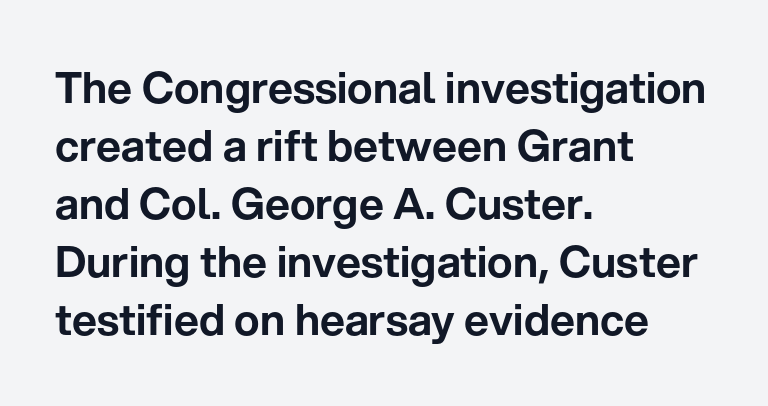
Q: Is the text italic (slanted)? A: No, it is upright.
Q: Is the typeface a serif or a sans-serif typeface? A: Sans-serif.
Q: Is the text underlined? A: No.
Q: How is the paragraph aligned? A: Left-aligned.
Q: Is the spacing between letters normal or unusually wide? A: Normal.
Q: Is the spacing between lines tight, normal or loose? A: Normal.
Q: Width (condensed, normal, or wide)? A: Normal.
Q: Stroke contrast? A: Low.
Q: x-height? A: Medium.
Q: Monospaced? A: No.
